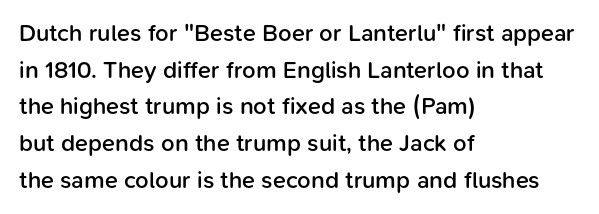
The image shows 24 px text type, upright; set left-aligned, normal line spacing (1.53x), normal letter spacing, not underlined.
